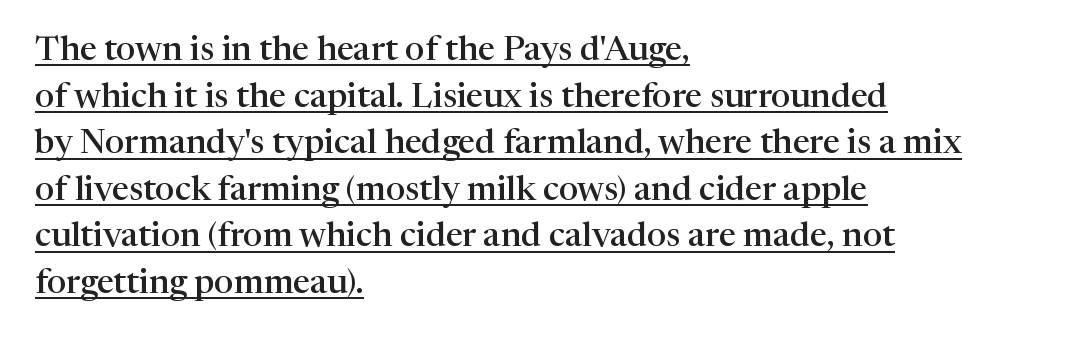
{"serif": "yes", "italic": "no", "bold": "semi", "weight": "semibold", "width": "normal", "stroke_contrast": "high", "x_height": "medium", "monospaced": "no", "underline": "yes", "align": "left", "line_spacing": "normal", "line_spacing_ratio": 1.37, "letter_spacing": "normal", "letter_spacing_em": 0.0, "glyph_px": 34}
